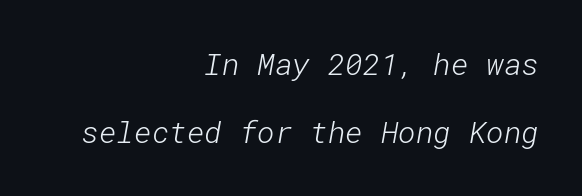
Q: Is the text bold? A: No.
Q: Is the typeface a serif or a sans-serif typeface? A: Sans-serif.
Q: Is the text underlined? A: No.
Q: How is the paragraph aligned? A: Right-aligned.
Q: Is the spacing between letters normal or unusually wide? A: Normal.
Q: Is the spacing between lines tight, normal or loose? A: Loose.
Q: Width (condensed, normal, or wide)? A: Normal.
Q: Stroke contrast? A: Low.
Q: x-height? A: Medium.
